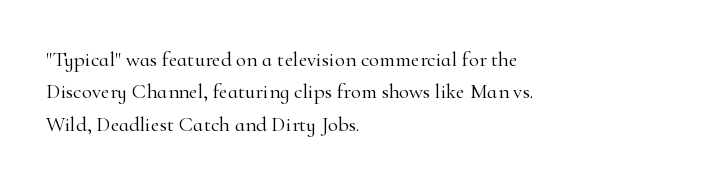
Words float on clear page, feet unadorned. Letters have the restrained weight of plain body copy at most. Horizontal alignment here is leftward, the default for most running prose. Whoever set this chose a conventional vertical rhythm. This sample uses an upright cut, with every glyph sitting square on the baseline.
